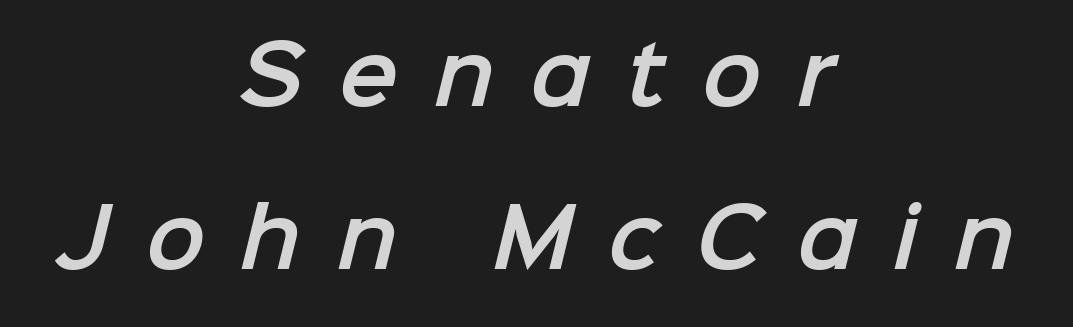
Q: Is the typeface a serif or a sans-serif typeface? A: Sans-serif.
Q: Is the text underlined? A: No.
Q: How is the paragraph aligned? A: Centered.
Q: Is the spacing between letters normal or unusually wide? A: Unusually wide.
Q: Is the spacing between lines tight, normal or loose? A: Loose.
Q: Width (condensed, normal, or wide)? A: Normal.
Q: Stroke contrast? A: Low.
Q: x-height? A: Medium.
Q: Monospaced? A: No.
